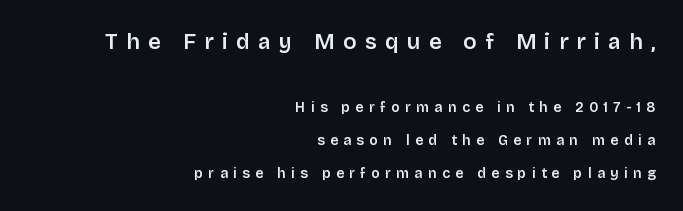
{"italic": "no", "bold": "semi", "underline": "no", "align": "right", "line_spacing": "loose", "line_spacing_ratio": 2.37, "letter_spacing": "wide", "letter_spacing_em": 0.38, "larger_block": "first", "size_ratio": 1.57, "glyph_px": 22}
